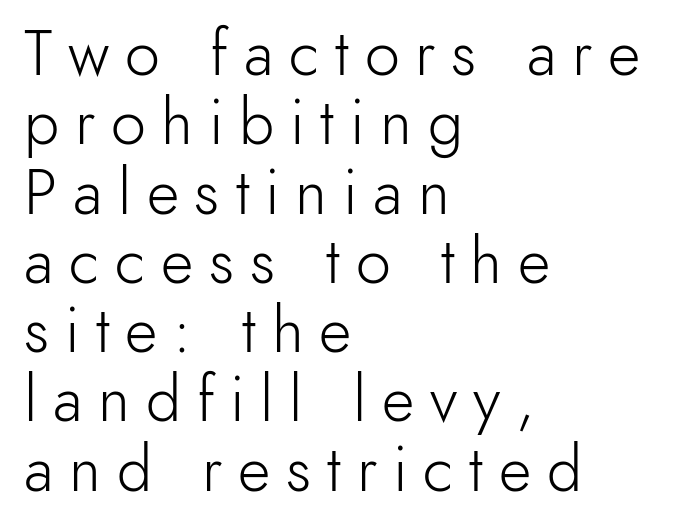
Q: Is the text bold? A: No.
Q: Is the text italic (slanted)? A: No, it is upright.
Q: Is the typeface a serif or a sans-serif typeface? A: Sans-serif.
Q: Is the text underlined? A: No.
Q: How is the paragraph aligned? A: Left-aligned.
Q: Is the spacing between letters normal or unusually wide? A: Unusually wide.
Q: Is the spacing between lines tight, normal or loose? A: Tight.
Q: Width (condensed, normal, or wide)? A: Normal.
Q: x-height? A: Small.
Q: Monospaced? A: No.
